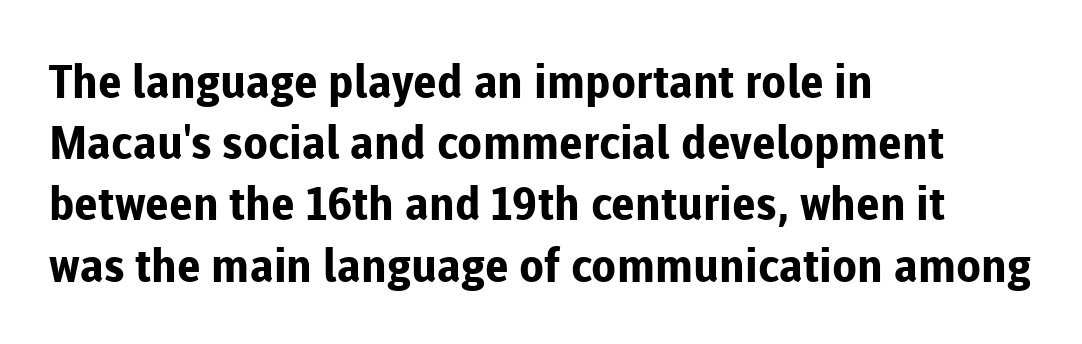
The image shows 46 px bold sans-serif type, upright; set left-aligned, normal line spacing (1.33x), normal letter spacing, not underlined; low stroke contrast and a medium x-height.
